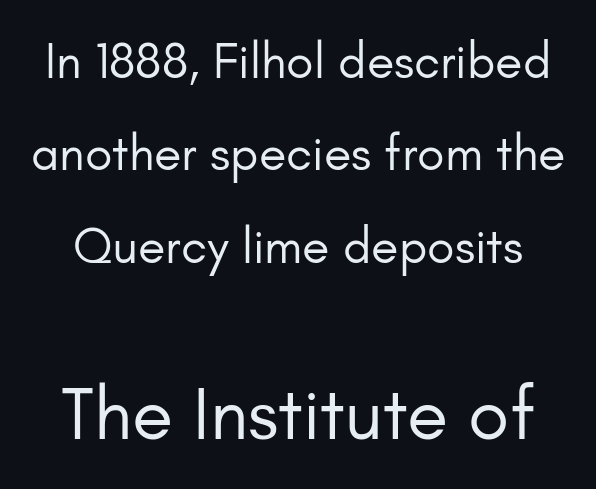
Q: Is the text bold? A: No.
Q: Is the text italic (slanted)? A: No, it is upright.
Q: Is the typeface a serif or a sans-serif typeface? A: Sans-serif.
Q: Is the text underlined? A: No.
Q: Is the spacing between letters normal or unusually wide? A: Normal.
Q: Which block of text is set in a larger size, the first (top) or the second (bottom)? A: The second (bottom) one.
Q: Width (condensed, normal, or wide)? A: Normal.
Q: Stroke contrast? A: Low.
Q: x-height? A: Small.
Q: Monospaced? A: No.
